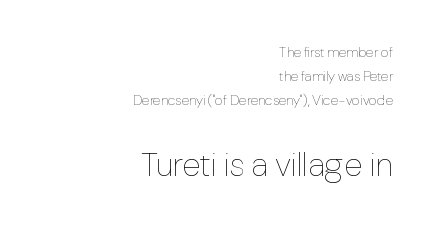
Has an underline been added? It has not. Layout note: lines flush right. Ascenders rise straight up at ninety degrees. The horizontal fit of the characters is conventional and even. The face used here appears at its bigger size in the lower chunk.
